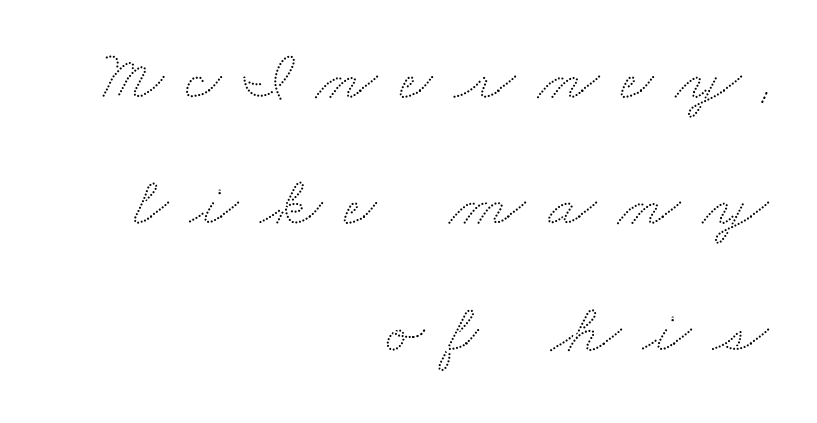
The image shows 71 px wide type; set right-aligned, line spacing 1.78x, unusually wide letter spacing (+0.31 em), not underlined; low stroke contrast and a small x-height.
